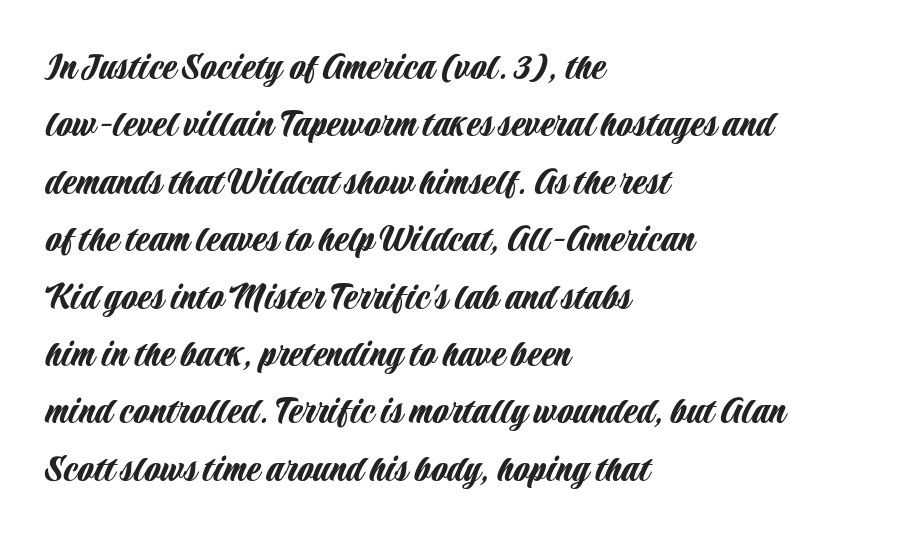
Q: Is the text italic (slanted)? A: Yes.
Q: Is the typeface a serif or a sans-serif typeface? A: Sans-serif.
Q: Is the text underlined? A: No.
Q: How is the paragraph aligned? A: Left-aligned.
Q: Is the spacing between letters normal or unusually wide? A: Normal.
Q: Is the spacing between lines tight, normal or loose? A: Normal.
Q: Width (condensed, normal, or wide)? A: Condensed.
Q: Stroke contrast? A: Low.
Q: x-height? A: Large.
Q: Monospaced? A: No.
